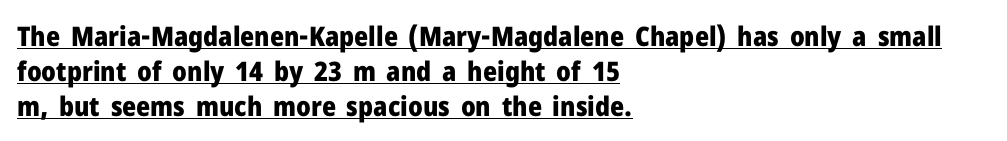
Q: Is the text bold? A: Yes.
Q: Is the text italic (slanted)? A: No, it is upright.
Q: Is the text underlined? A: Yes.
Q: How is the paragraph aligned? A: Left-aligned.
Q: Is the spacing between letters normal or unusually wide? A: Normal.
Q: Is the spacing between lines tight, normal or loose? A: Normal.
